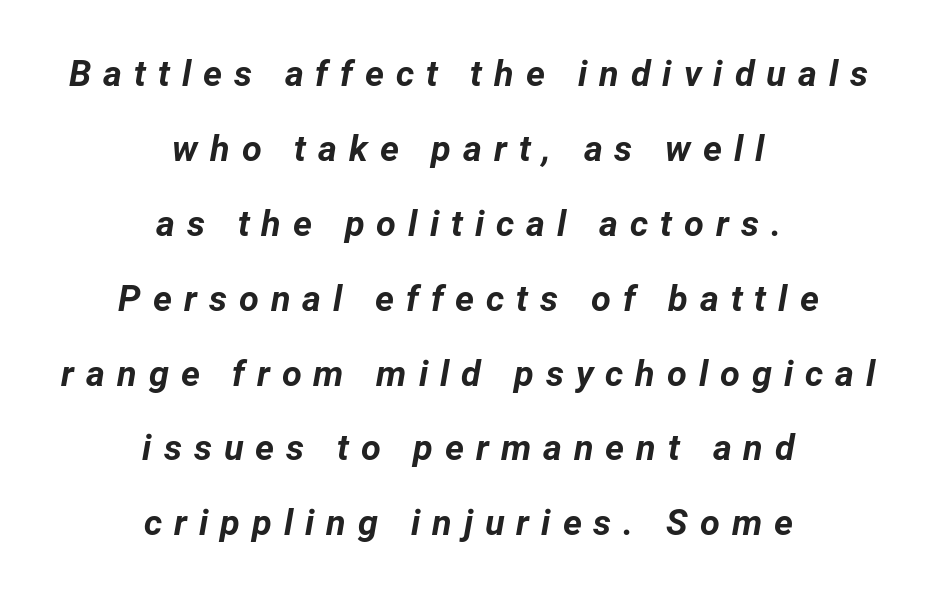
Q: Is the text bold? A: Yes.
Q: Is the text italic (slanted)? A: Yes, it leans right by about 12 degrees.
Q: Is the text underlined? A: No.
Q: How is the paragraph aligned? A: Centered.
Q: Is the spacing between letters normal or unusually wide? A: Unusually wide.
Q: Is the spacing between lines tight, normal or loose? A: Loose.
Q: Width (condensed, normal, or wide)? A: Normal.
Q: Stroke contrast? A: Low.
Q: x-height? A: Medium.
Q: Monospaced? A: No.
